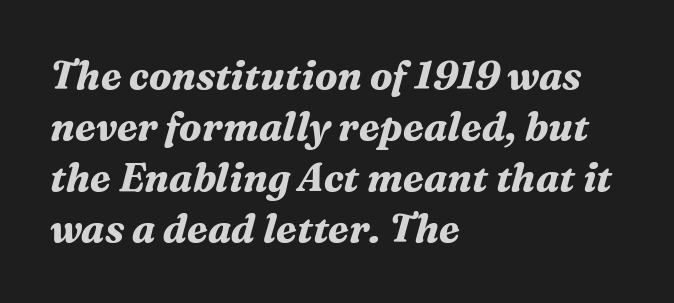
The image shows 39 px bold serif type, italic (leaning right); set left-aligned, normal line spacing (1.31x), normal letter spacing, not underlined; medium stroke contrast and a medium x-height.
